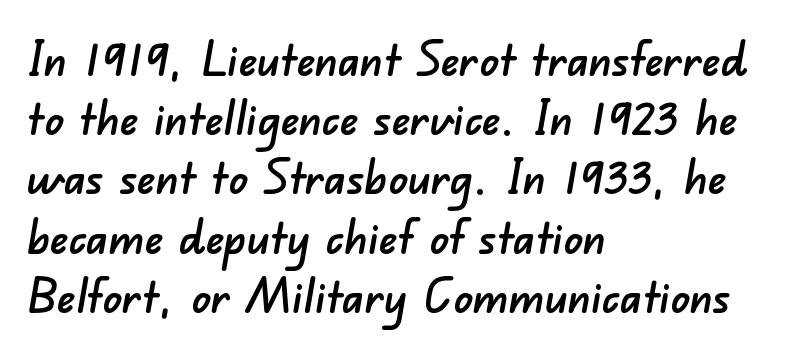
The image shows 47 px sans-serif type; set left-aligned, normal line spacing (1.26x), normal letter spacing, not underlined; low stroke contrast and a small x-height.
